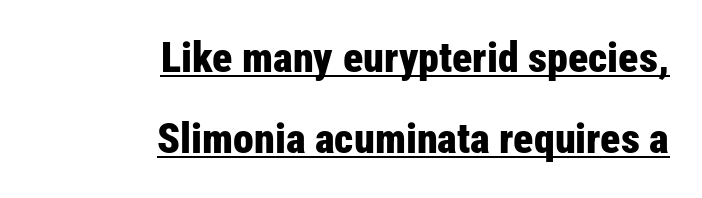
{"serif": "no", "italic": "no", "bold": "yes", "weight": "bold", "width": "condensed", "stroke_contrast": "low", "x_height": "medium", "monospaced": "no", "underline": "yes", "align": "right", "line_spacing": "loose", "line_spacing_ratio": 1.93, "letter_spacing": "normal", "letter_spacing_em": 0.0, "glyph_px": 42}
